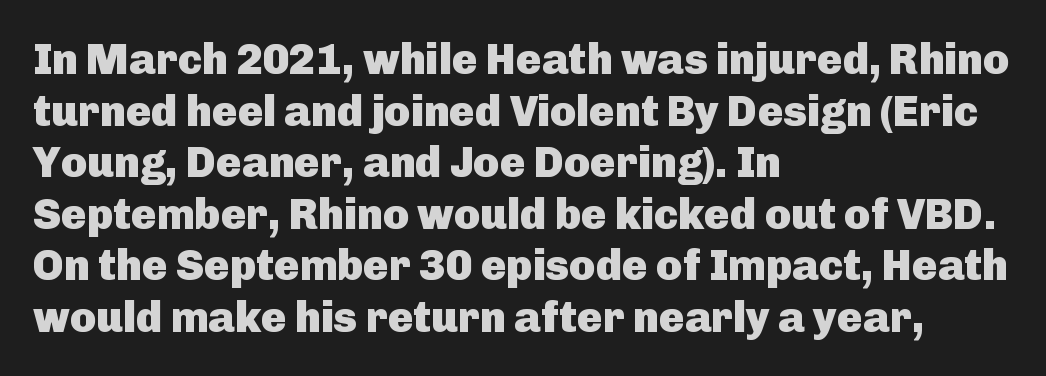
You can tell it's not italic because the verticals are truly vertical. The glyphs have the mass of a bold cut. The letters advance in unequal steps, a hallmark of proportional type. If you drew a ruler down the left edge, every line would touch it. In terms of letterspacing, this is plain default setting. Decoration check: the copy has no underline.
